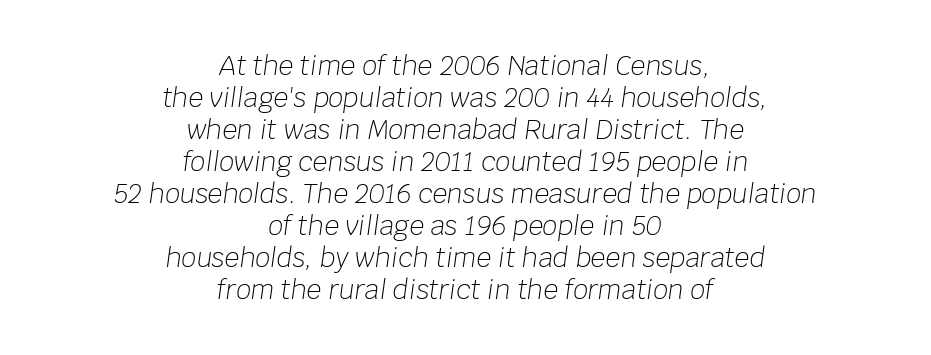
The face used here is rendered with its standard letterfit. Nothing heavy about these letters — not bold at all. Emphasis-style slanted type is in use. Only glyphs here, with clear space below each row. The rendering positions every line midway between the sides.
